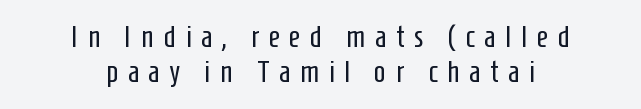
The image shows 31 px regular-weight, condensed sans-serif type, upright; set centered, tight line spacing (1.14x), unusually wide letter spacing (+0.31 em), not underlined; low stroke contrast and a medium x-height.
